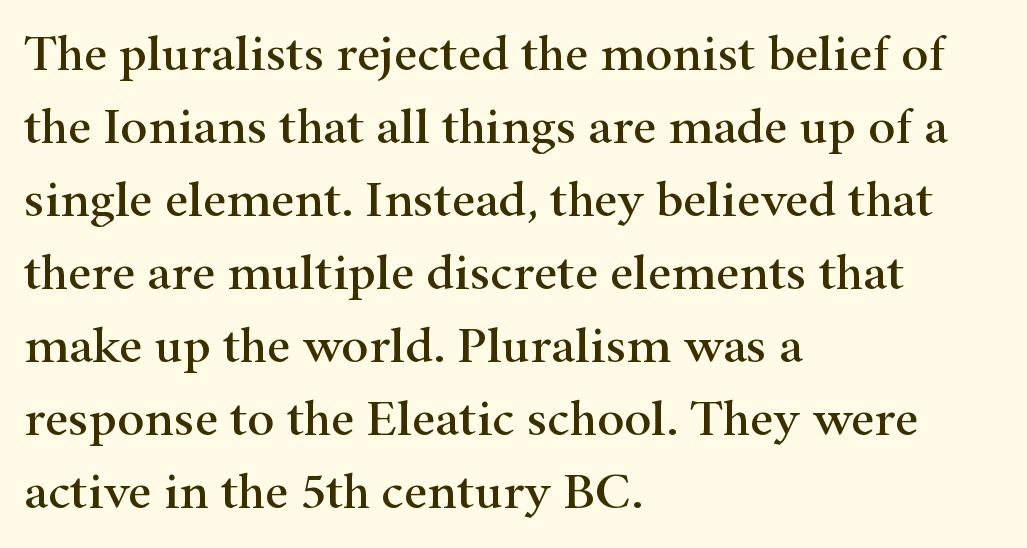
{"serif": "yes", "italic": "no", "width": "wide", "stroke_contrast": "high", "x_height": "small", "monospaced": "no", "underline": "no", "align": "left", "line_spacing": "normal", "line_spacing_ratio": 1.43, "letter_spacing": "normal", "letter_spacing_em": 0.0, "glyph_px": 51}
